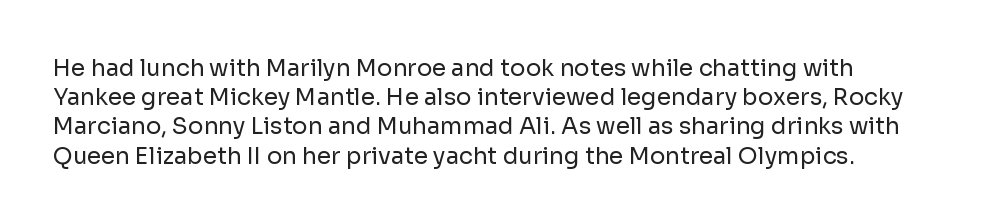
The image shows 23 px text type, upright; set left-aligned, normal line spacing (1.27x), normal letter spacing, not underlined.
